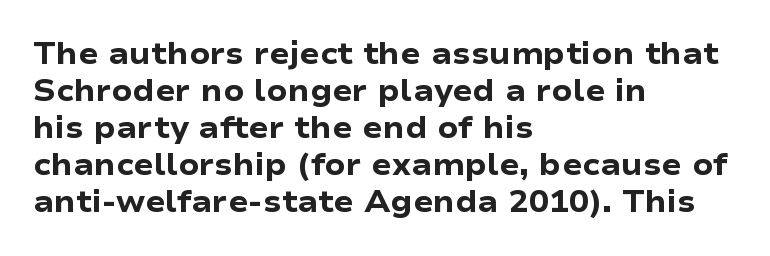
The glyphs are unaccompanied by any horizontal stroke below them. Pretty heavy lettering here — definitely bold. A typesetter would call this proportional, since set widths differ per character. The lettering stays uniformly vertical, giving the passage a roman look.
